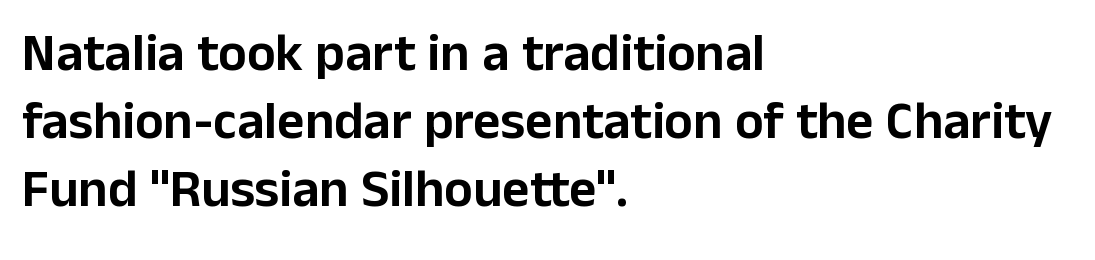
{"serif": "no", "italic": "no", "width": "normal", "stroke_contrast": "low", "x_height": "medium", "monospaced": "no", "underline": "no", "align": "left", "line_spacing": "normal", "line_spacing_ratio": 1.28, "letter_spacing": "normal", "letter_spacing_em": 0.0, "glyph_px": 53}
